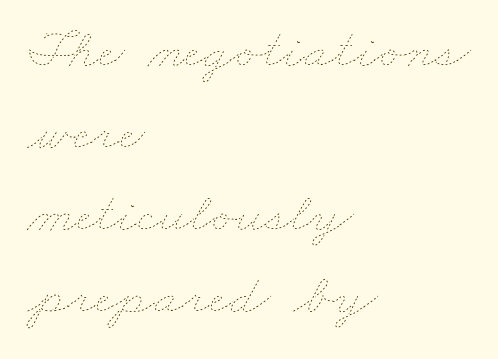
Summary of vertical rhythm: regular, with standard interline spacing. Just letters on the line, the space beneath them empty. Varying glyph widths throughout — classic text-font behaviour. These lines stack with their left ends in a neat column. Letters have the restrained weight of plain body copy at most. Here the glyphs are tracked normally, forming tight word shapes.
